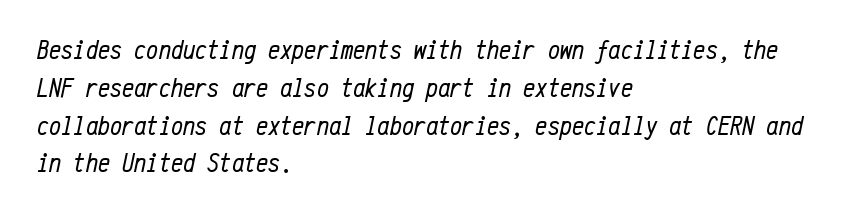
{"italic": "yes", "lean": "right", "slant_degrees": 12, "bold": "no", "underline": "no", "align": "left", "line_spacing": "normal", "line_spacing_ratio": 1.4, "letter_spacing": "normal", "letter_spacing_em": 0.0, "glyph_px": 27}
